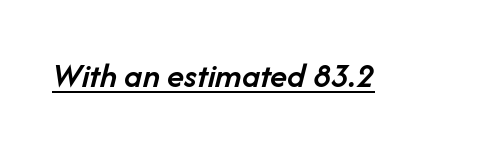
Q: Is the text bold? A: Semi-bold.
Q: Is the text italic (slanted)? A: Yes, it leans right by about 14 degrees.
Q: Is the text underlined? A: Yes.
Q: Is the spacing between letters normal or unusually wide? A: Normal.
Q: Width (condensed, normal, or wide)? A: Normal.
Q: Stroke contrast? A: Low.
Q: x-height? A: Medium.
Q: Monospaced? A: No.
